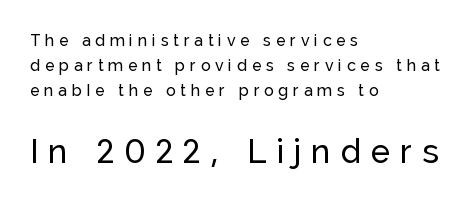
The image shows 33 px sans-serif type, upright; set left-aligned, normal line spacing (1.55x), unusually wide letter spacing (+0.3 em), not underlined; the second (bottom) block is 2.06x larger; low stroke contrast and a medium x-height.
